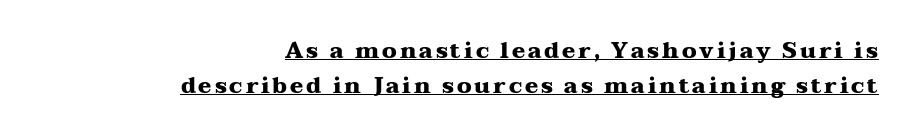
Q: Is the text bold? A: Yes.
Q: Is the text italic (slanted)? A: No, it is upright.
Q: Is the text underlined? A: Yes.
Q: How is the paragraph aligned? A: Right-aligned.
Q: Is the spacing between lines tight, normal or loose? A: Normal.
